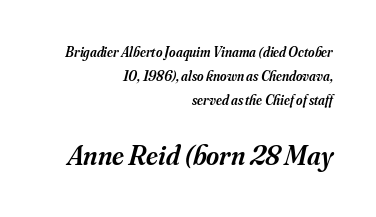
The image shows 28 px semibold serif type, italic (leaning right); set right-aligned, line spacing 1.71x, normal letter spacing, not underlined; the second (bottom) block is 2.0x larger; medium stroke contrast and a small x-height.
